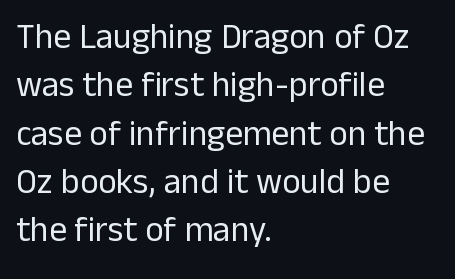
The image shows 35 px regular-weight sans-serif type, upright; set left-aligned, normal line spacing (1.38x), normal letter spacing, not underlined; low stroke contrast and a medium x-height.
